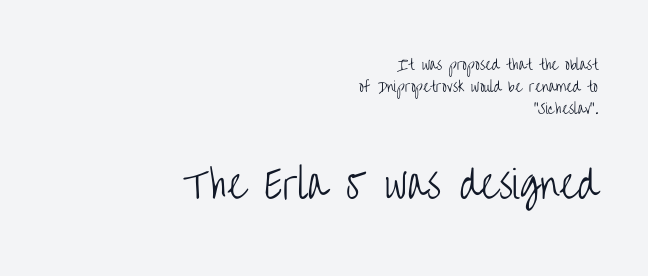
{"serif": "no", "italic": "no", "bold": "no", "weight": "light", "width": "condensed", "stroke_contrast": "low", "x_height": "large", "monospaced": "no", "underline": "no", "align": "right", "line_spacing": "normal", "line_spacing_ratio": 1.57, "letter_spacing": "normal", "letter_spacing_em": 0.0, "larger_block": "second", "size_ratio": 2.71, "glyph_px": 38}
